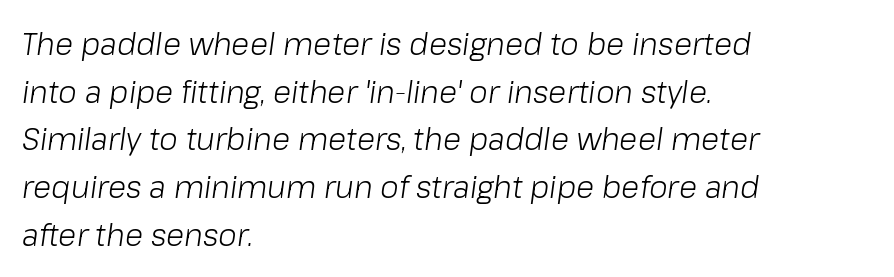
The image shows 30 px light type, italic (leaning right); set left-aligned, normal line spacing (1.59x), normal letter spacing, not underlined; low stroke contrast and a medium x-height.
